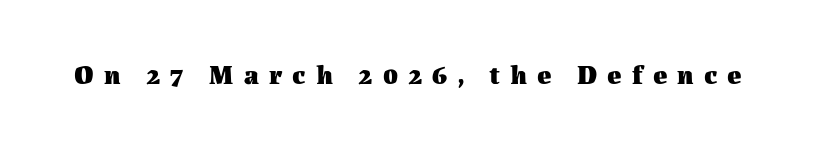
Q: Is the text bold? A: Yes.
Q: Is the text italic (slanted)? A: No, it is upright.
Q: Is the text underlined? A: No.
Q: Is the spacing between letters normal or unusually wide? A: Unusually wide.
